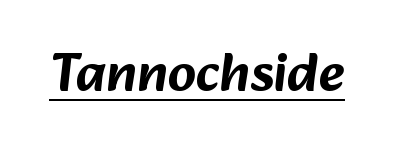
{"serif": "no", "width": "normal", "stroke_contrast": "low", "x_height": "medium", "monospaced": "no", "underline": "yes", "letter_spacing": "normal", "letter_spacing_em": 0.0, "glyph_px": 55}
